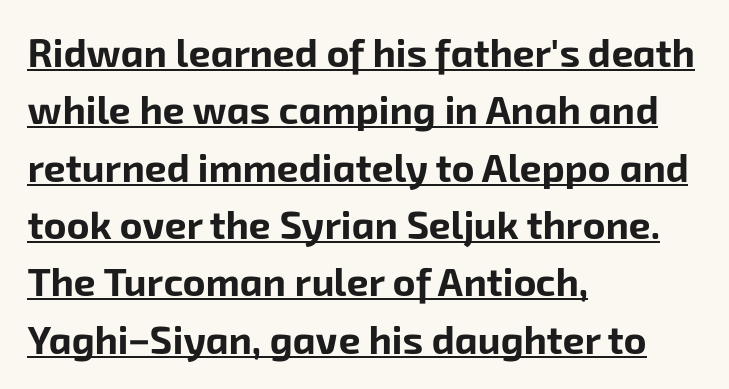
The image shows 39 px bold sans-serif type; set left-aligned, normal line spacing (1.47x), normal letter spacing, underlined; low stroke contrast and a medium x-height.
